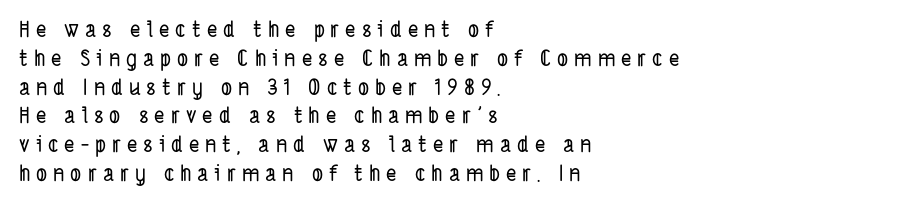
The image shows 22 px text type; set left-aligned, normal line spacing (1.31x), unusually wide letter spacing (+0.27 em), not underlined.
